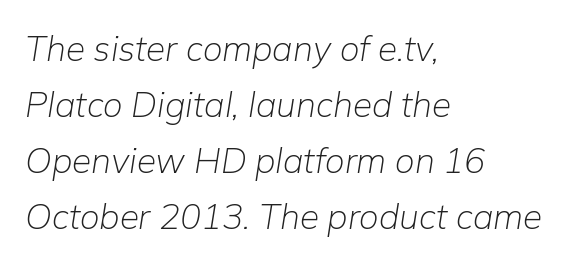
Q: Is the text bold? A: No.
Q: Is the text italic (slanted)? A: Yes, it leans right by about 9 degrees.
Q: Is the text underlined? A: No.
Q: How is the paragraph aligned? A: Left-aligned.
Q: Is the spacing between letters normal or unusually wide? A: Normal.
Q: Is the spacing between lines tight, normal or loose? A: Normal.
Q: Width (condensed, normal, or wide)? A: Normal.
Q: Stroke contrast? A: Low.
Q: x-height? A: Medium.
Q: Monospaced? A: No.
